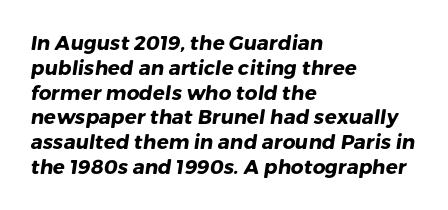
The image shows 20 px bold type; set left-aligned, line spacing 1.24x, normal letter spacing, not underlined.
